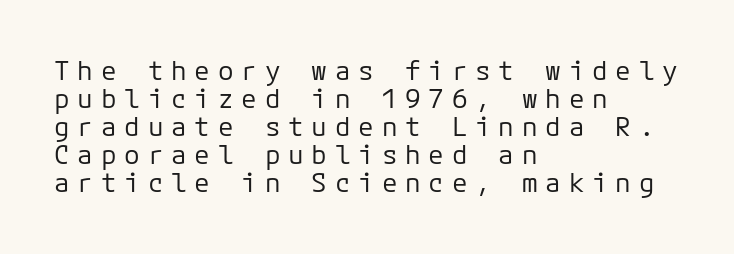
The image shows 26 px text type, upright; set left-aligned, tight line spacing (1.08x), unusually wide letter spacing (+0.3 em), not underlined.
